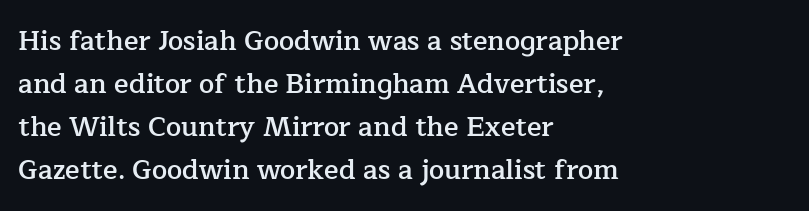
The image shows 27 px text type, upright; set left-aligned, normal line spacing (1.59x), normal letter spacing, not underlined.
